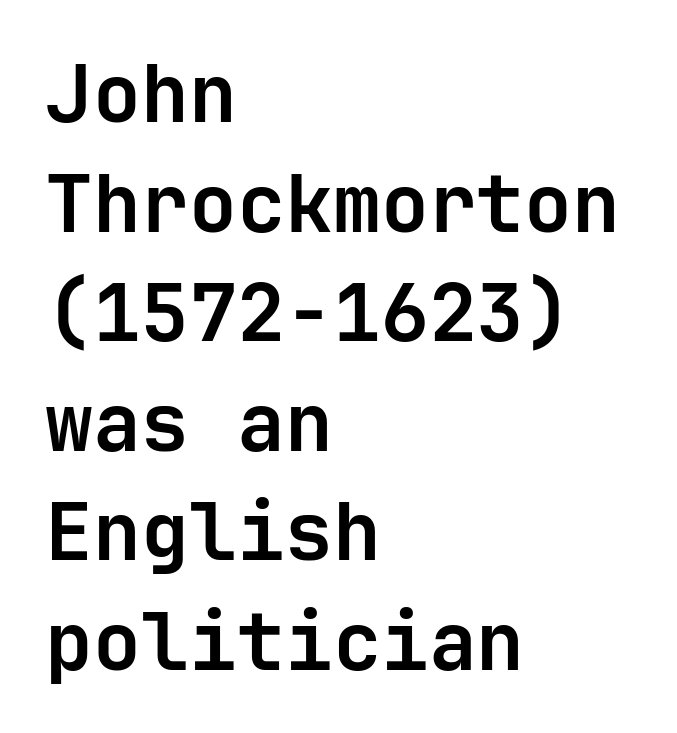
To sum up the face: it is a sans, with no serifs. The font's upright variant was chosen for this text. Line starts are locked; line ends wander. If you measured baseline to baseline, you'd find a middling distance. A typesetter would call this zero additional tracking.
